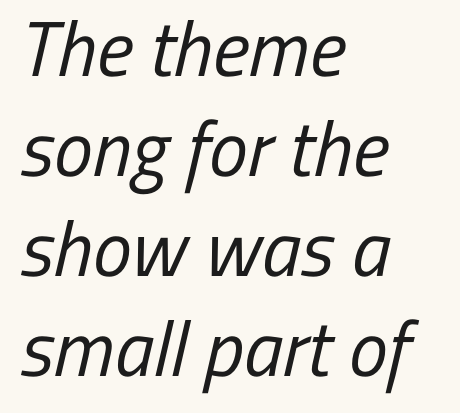
{"serif": "no", "bold": "no", "weight": "regular", "width": "condensed", "stroke_contrast": "low", "x_height": "medium", "monospaced": "no", "underline": "no", "align": "left", "line_spacing": "normal", "line_spacing_ratio": 1.28, "letter_spacing": "normal", "letter_spacing_em": 0.0, "glyph_px": 78}
